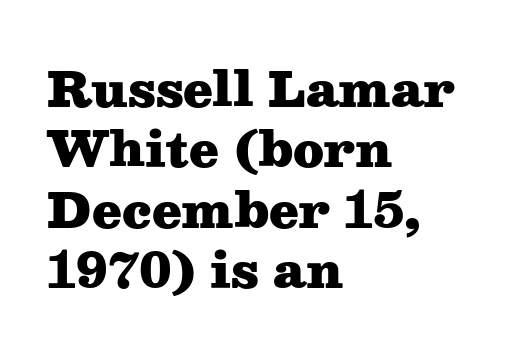
The image shows 48 px heavy, wide serif type, upright; set left-aligned, normal line spacing (1.26x), normal letter spacing, not underlined; medium stroke contrast and a medium x-height.
